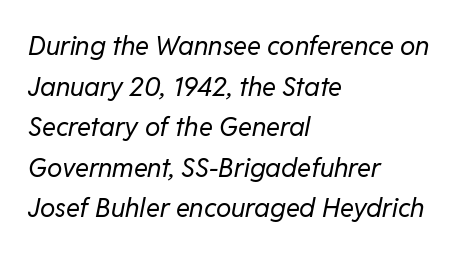
The image shows 26 px text type, italic (leaning right); set left-aligned, normal line spacing (1.56x), normal letter spacing, not underlined.
